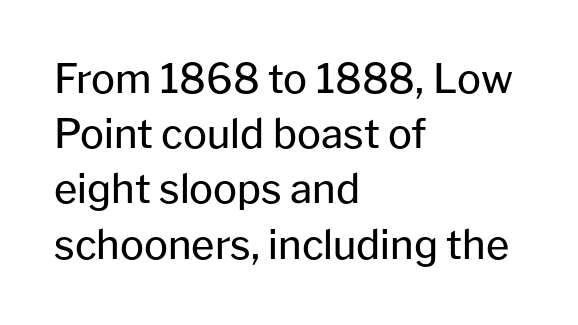
On a weight scale, this lands at 450 or below. Examine the stroke ends and you'll find no serifs. These lines are rendered in a variable-pitch font. Underline: absent.
